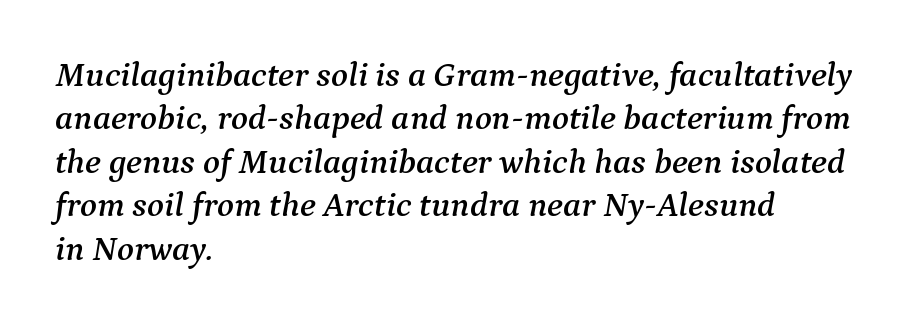
Do the characters align in a grid? No, the font is proportional. Unmarked baselines from the first word to the last. These lines keep a tight, regular rhythm from letter to letter. These lines stack with their left ends in a neat column.
